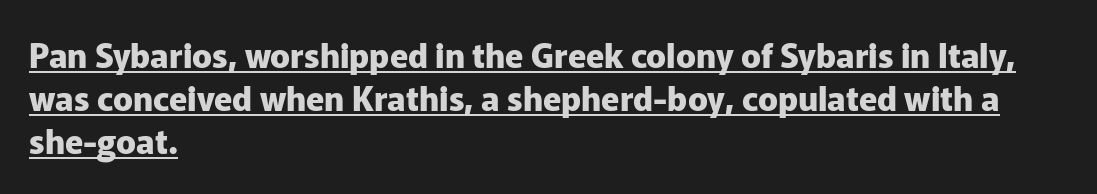
Q: Is the text bold? A: Yes.
Q: Is the text italic (slanted)? A: No, it is upright.
Q: Is the typeface a serif or a sans-serif typeface? A: Sans-serif.
Q: Is the text underlined? A: Yes.
Q: How is the paragraph aligned? A: Left-aligned.
Q: Is the spacing between letters normal or unusually wide? A: Normal.
Q: Is the spacing between lines tight, normal or loose? A: Normal.
Q: Width (condensed, normal, or wide)? A: Normal.
Q: Stroke contrast? A: Low.
Q: x-height? A: Medium.
Q: Monospaced? A: No.
